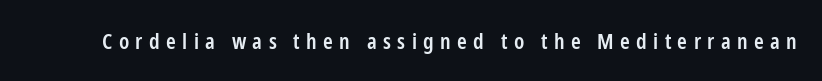
Q: Is the text bold? A: Semi-bold.
Q: Is the text italic (slanted)? A: No, it is upright.
Q: Is the text underlined? A: No.
Q: Is the spacing between letters normal or unusually wide? A: Unusually wide.
